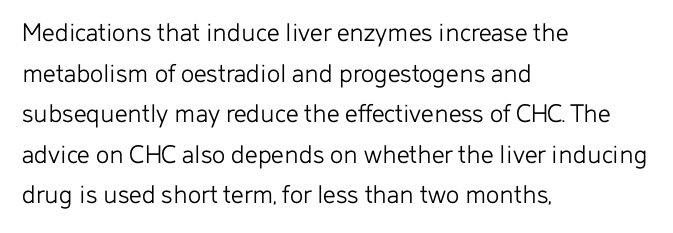
The image shows 28 px light sans-serif type, upright; set left-aligned, normal line spacing (1.45x), normal letter spacing, not underlined; low stroke contrast and a medium x-height.
